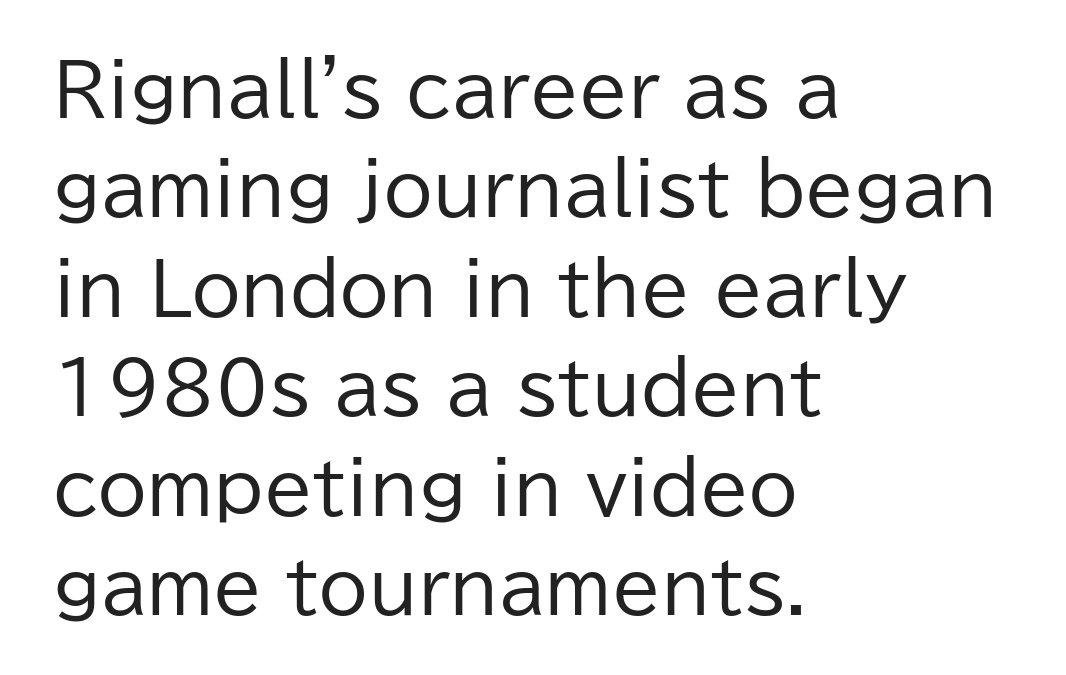
Q: Is the text bold? A: No.
Q: Is the text italic (slanted)? A: No, it is upright.
Q: Is the typeface a serif or a sans-serif typeface? A: Sans-serif.
Q: Is the text underlined? A: No.
Q: How is the paragraph aligned? A: Left-aligned.
Q: Is the spacing between letters normal or unusually wide? A: Normal.
Q: Is the spacing between lines tight, normal or loose? A: Normal.
Q: Width (condensed, normal, or wide)? A: Normal.
Q: Stroke contrast? A: Low.
Q: x-height? A: Medium.
Q: Monospaced? A: No.
